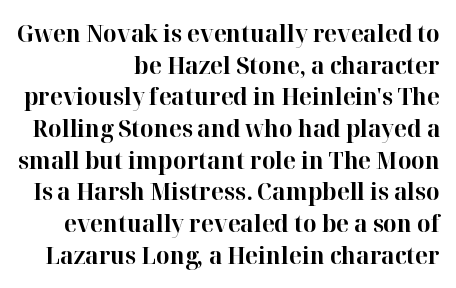
{"italic": "no", "bold": "yes", "underline": "no", "align": "right", "line_spacing": "normal", "line_spacing_ratio": 1.32, "letter_spacing": "normal", "letter_spacing_em": 0.0, "glyph_px": 24}
